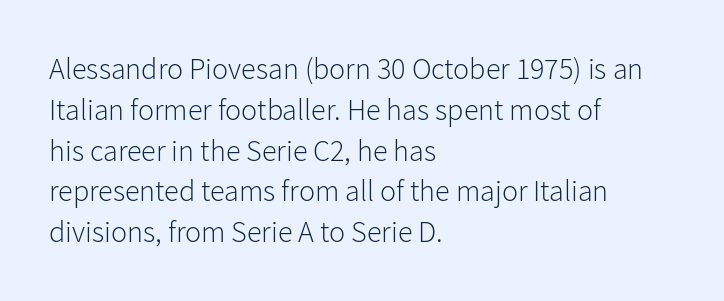
The baseline area is clear. Quick note: interline space is typical. This is roman type, the default non-slanted kind. The lines in this sample share a left origin and differ only in where they stop. Each letter keeps its own natural width here, so spacing adapts to shape.
